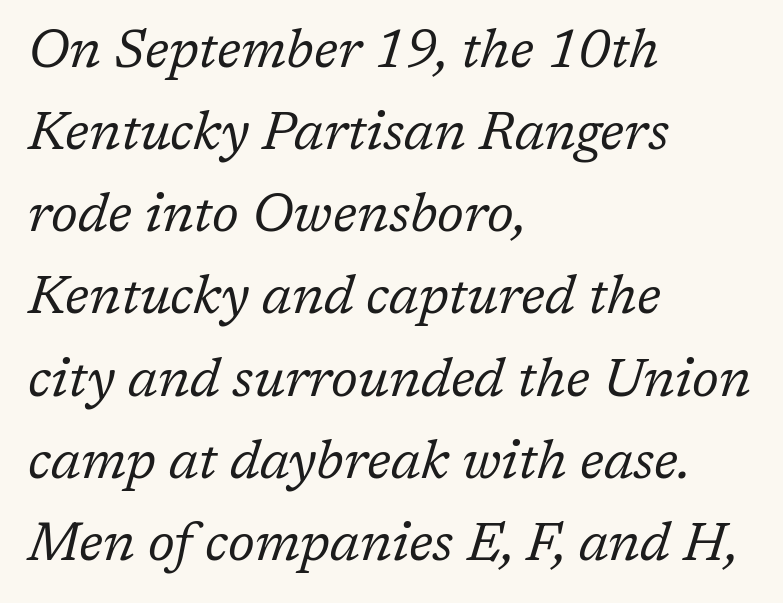
Just letters on the line, the space beneath them empty. The rendering anchors every line to the left-hand side. Notice how descenders clear the ascenders below comfortably — that's standard leading. The designer went with a serif here, giving each stem small feet.
